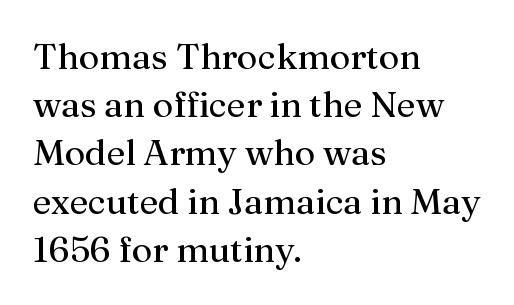
These lines are rendered in a variable-pitch font. Here the glyphs are tracked normally, forming tight word shapes. This is roman type, the default non-slanted kind. This sample uses a serif face.
